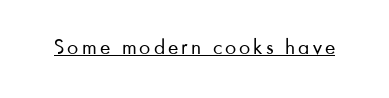
Q: Is the text bold? A: No.
Q: Is the text italic (slanted)? A: No, it is upright.
Q: Is the text underlined? A: Yes.
